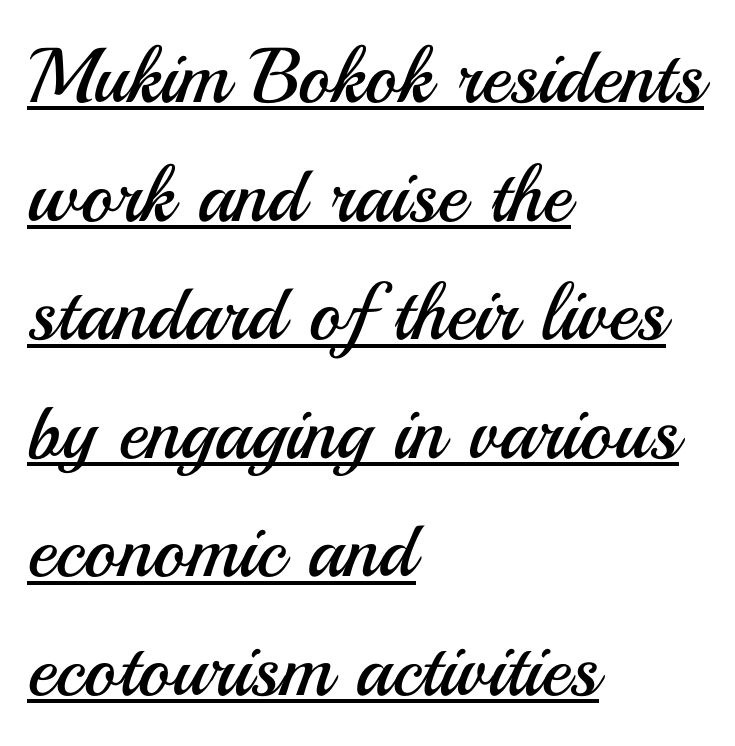
The image shows 78 px regular-weight sans-serif type; set left-aligned, normal line spacing (1.52x), normal letter spacing, underlined; medium stroke contrast and a small x-height.
